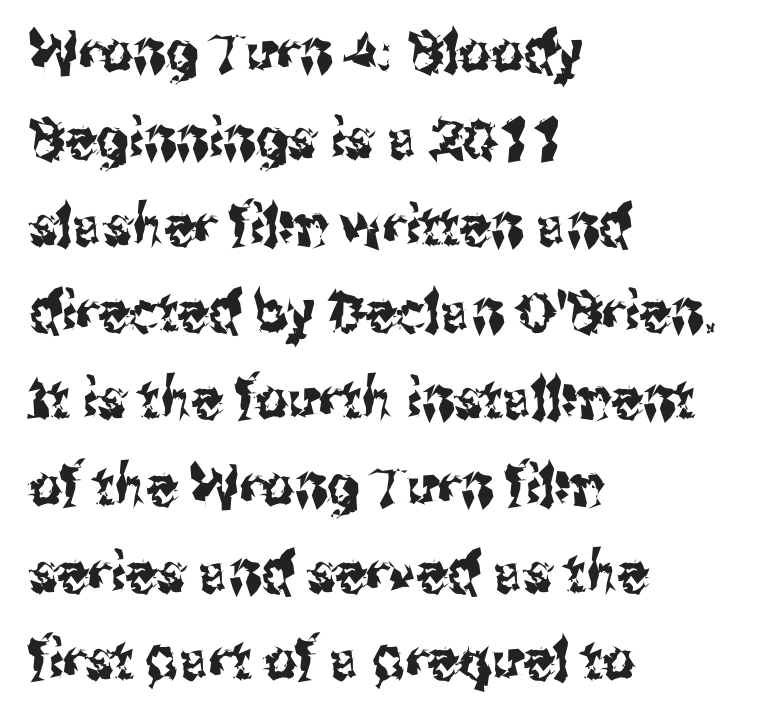
Q: Is the text italic (slanted)? A: No, it is upright.
Q: Is the typeface a serif or a sans-serif typeface? A: Sans-serif.
Q: Is the text underlined? A: No.
Q: How is the paragraph aligned? A: Left-aligned.
Q: Is the spacing between letters normal or unusually wide? A: Normal.
Q: Is the spacing between lines tight, normal or loose? A: Normal.
Q: Width (condensed, normal, or wide)? A: Condensed.
Q: Stroke contrast? A: Medium.
Q: x-height? A: Medium.
Q: Monospaced? A: No.
